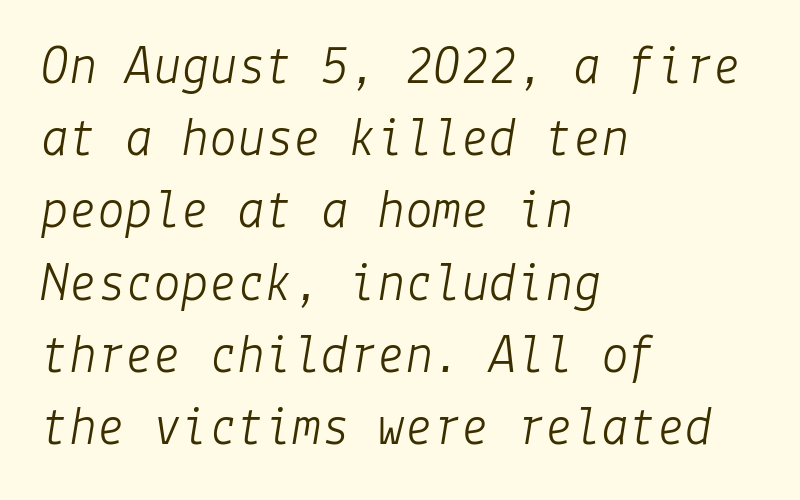
The image shows 56 px light type, italic (leaning right); set left-aligned, normal line spacing (1.29x), normal letter spacing, not underlined; low stroke contrast and a medium x-height.
